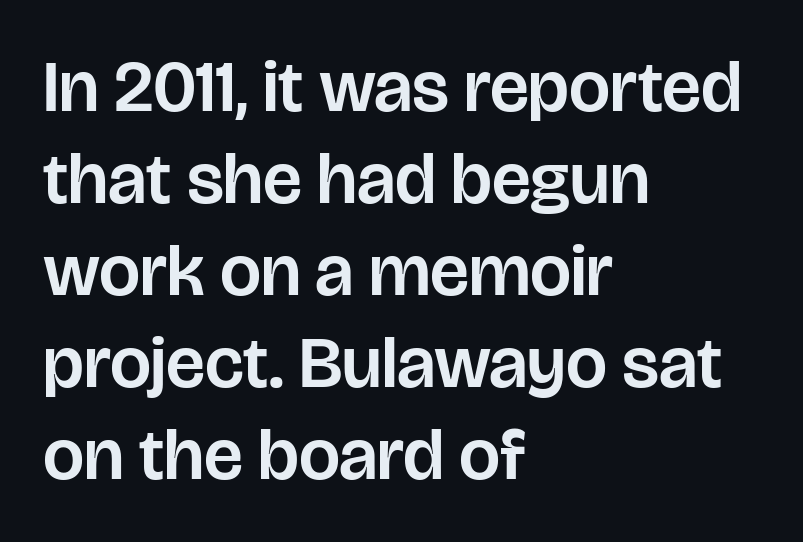
{"serif": "no", "italic": "no", "width": "normal", "stroke_contrast": "low", "x_height": "large", "monospaced": "no", "underline": "no", "align": "left", "line_spacing": "normal", "line_spacing_ratio": 1.26, "letter_spacing": "normal", "letter_spacing_em": 0.0, "glyph_px": 73}
